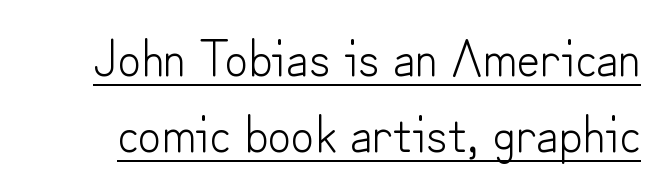
Is this a fixed-width face? No — the glyphs have proportional, varying widths. A normal amount of white space separates one row of letters from the next. Between one letter and the next there's only the usual sliver of space. The letters stand straight up with perfectly vertical stems. Note: no serifs on the glyphs.
